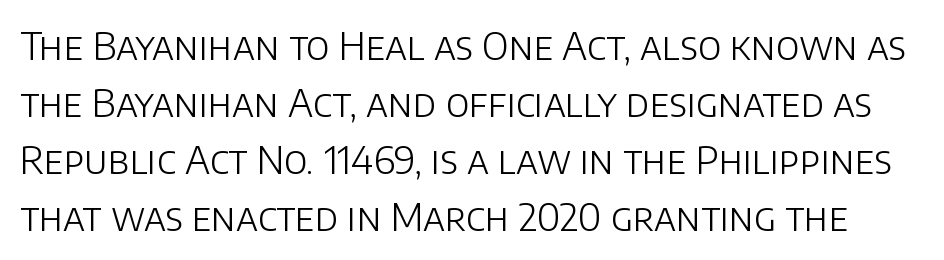
{"serif": "no", "italic": "no", "bold": "no", "weight": "light", "width": "normal", "stroke_contrast": "low", "x_height": "large", "monospaced": "no", "underline": "no", "line_spacing": "normal", "line_spacing_ratio": 1.5, "letter_spacing": "normal", "letter_spacing_em": 0.0, "glyph_px": 38}
